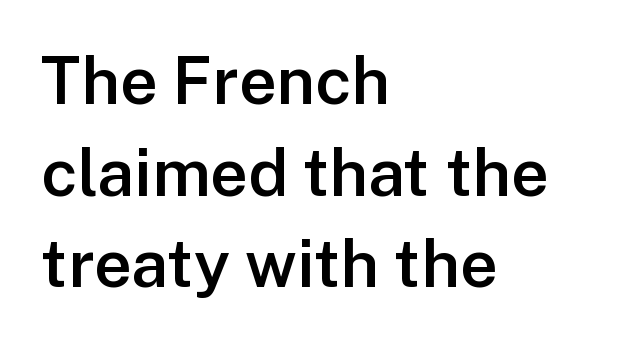
{"serif": "no", "italic": "no", "bold": "semi", "weight": "semibold", "width": "normal", "stroke_contrast": "low", "x_height": "medium", "monospaced": "no", "underline": "no", "align": "left", "line_spacing": "normal", "line_spacing_ratio": 1.39, "letter_spacing": "normal", "letter_spacing_em": 0.0, "glyph_px": 66}
